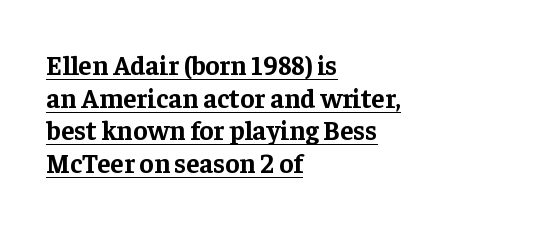
{"italic": "no", "bold": "yes", "underline": "yes", "align": "left", "line_spacing_ratio": 1.21, "letter_spacing": "normal", "letter_spacing_em": 0.0, "glyph_px": 27}
